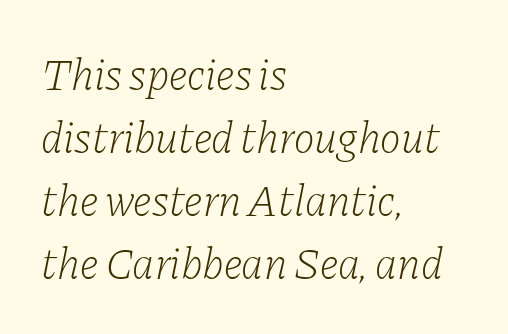
The image shows 44 px light serif type, italic (leaning right); set left-aligned, normal line spacing (1.43x), normal letter spacing, not underlined; low stroke contrast and a medium x-height.
